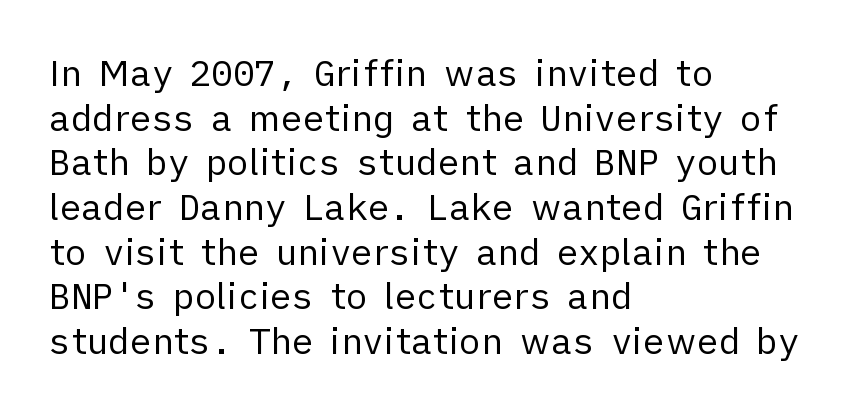
Observe the absence of serifs on each vertical stroke in this sample. The tracking reads as untouched default to a designer's eye. Each stroke keeps to a modest, everyday thickness or less. These lines stack with their left ends in a neat column. Unlike italic type, these characters show no tilt at all.
